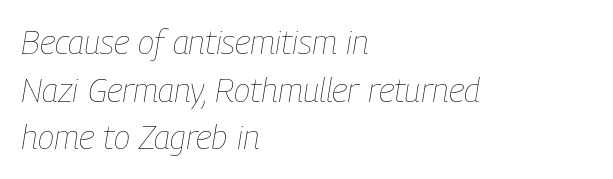
The image shows 34 px thin, condensed type, italic (leaning right); set left-aligned, normal line spacing (1.4x), normal letter spacing, not underlined; low stroke contrast and a medium x-height.
